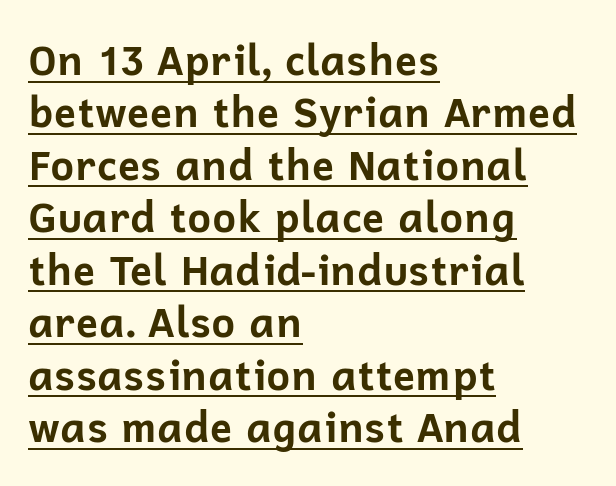
The designer left line spacing at the default. You can tell it's not italic because the verticals are truly vertical. Is there an underline? Yes — a line sits under the letters. These lines are composed in type without serifs.
